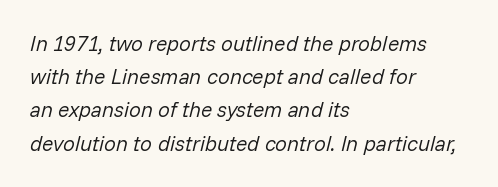
{"italic": "yes", "lean": "right", "slant_degrees": 14, "bold": "no", "underline": "no", "align": "left", "line_spacing": "normal", "line_spacing_ratio": 1.58, "letter_spacing": "normal", "letter_spacing_em": 0.0, "glyph_px": 21}
